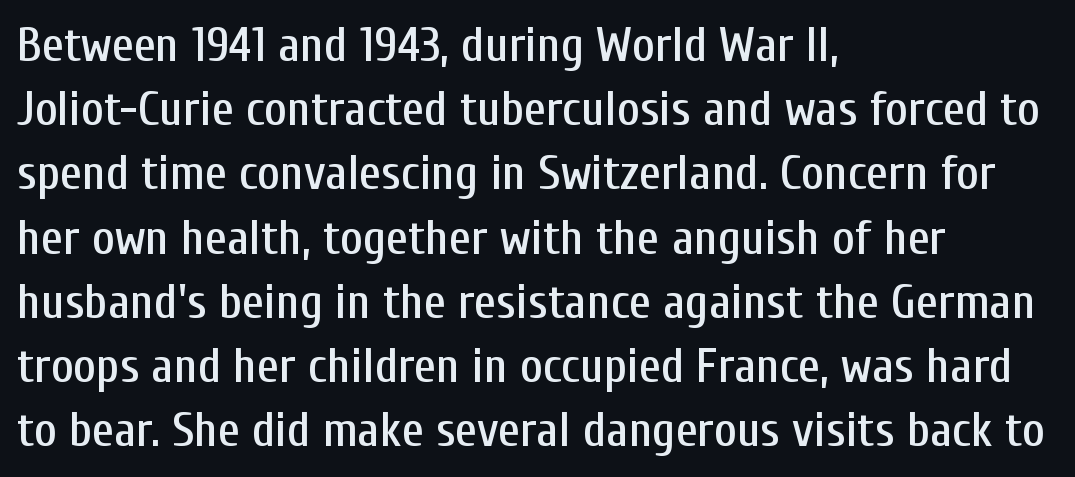
Q: Is the text italic (slanted)? A: No, it is upright.
Q: Is the typeface a serif or a sans-serif typeface? A: Sans-serif.
Q: Is the text underlined? A: No.
Q: How is the paragraph aligned? A: Left-aligned.
Q: Is the spacing between letters normal or unusually wide? A: Normal.
Q: Is the spacing between lines tight, normal or loose? A: Normal.
Q: Width (condensed, normal, or wide)? A: Condensed.
Q: Stroke contrast? A: Low.
Q: x-height? A: Medium.
Q: Monospaced? A: No.
